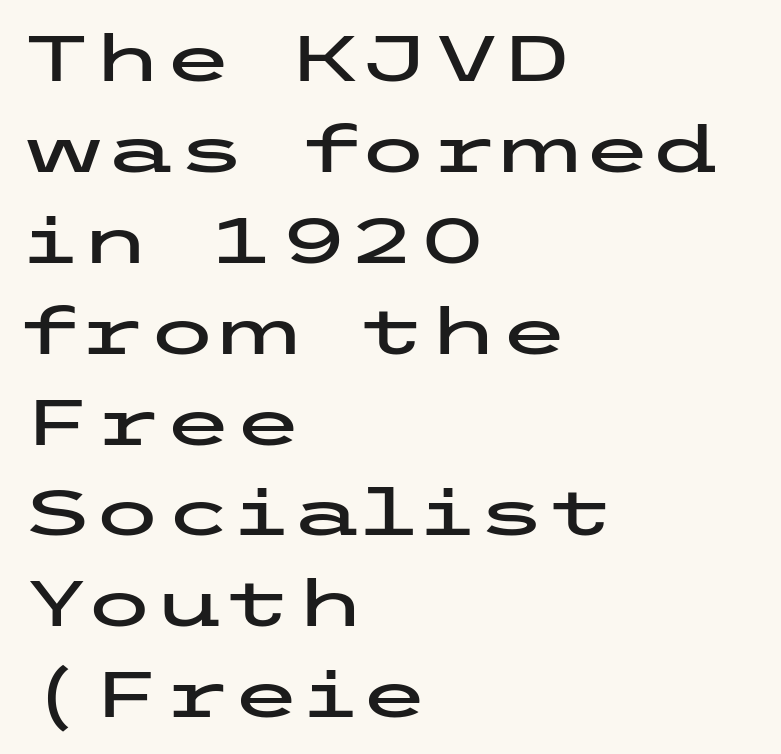
The image shows 64 px wide sans-serif type, upright; set left-aligned, normal line spacing (1.42x), normal letter spacing, not underlined; low stroke contrast and a medium x-height.
